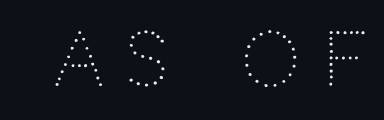
The image shows 74 px light sans-serif type, upright; set unusually wide letter spacing (+0.3 em), not underlined; low stroke contrast and a large x-height.
